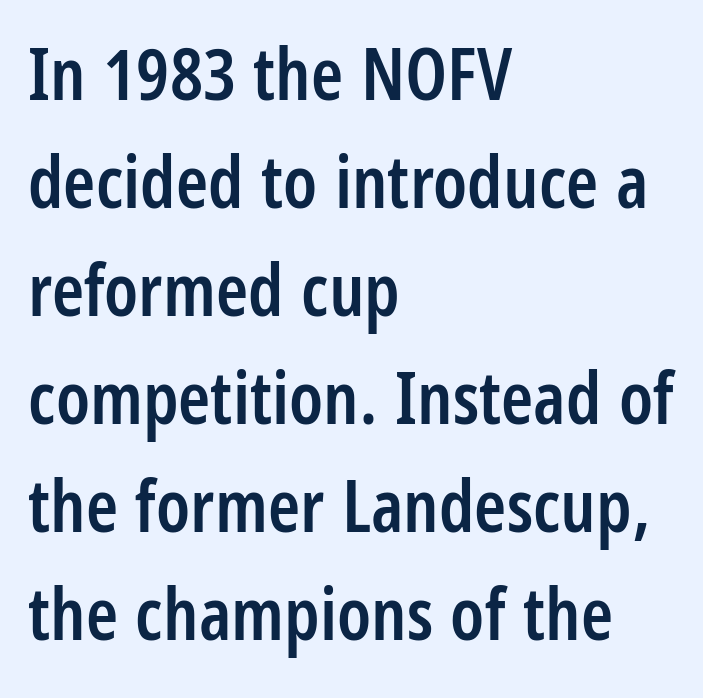
{"serif": "no", "italic": "no", "bold": "semi", "weight": "semibold", "width": "condensed", "stroke_contrast": "low", "x_height": "large", "monospaced": "no", "underline": "no", "align": "left", "line_spacing": "normal", "line_spacing_ratio": 1.48, "letter_spacing": "normal", "letter_spacing_em": 0.0, "glyph_px": 73}
